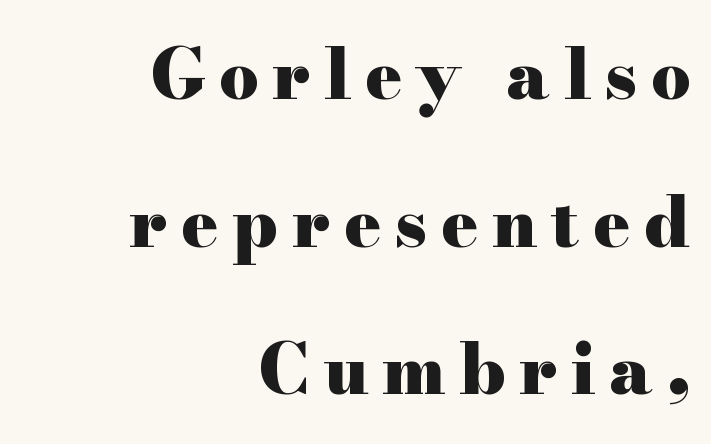
Q: Is the text bold? A: Yes.
Q: Is the text italic (slanted)? A: No, it is upright.
Q: Is the typeface a serif or a sans-serif typeface? A: Serif.
Q: Is the text underlined? A: No.
Q: How is the paragraph aligned? A: Right-aligned.
Q: Is the spacing between letters normal or unusually wide? A: Unusually wide.
Q: Is the spacing between lines tight, normal or loose? A: Loose.
Q: Width (condensed, normal, or wide)? A: Wide.
Q: Stroke contrast? A: High.
Q: x-height? A: Small.
Q: Monospaced? A: No.
